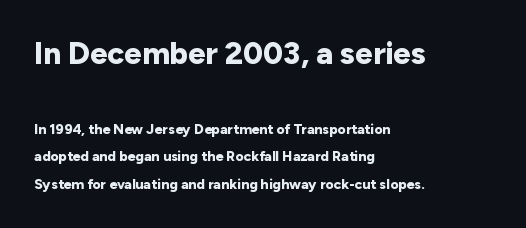
{"serif": "no", "italic": "no", "bold": "yes", "weight": "bold", "width": "normal", "stroke_contrast": "low", "x_height": "medium", "monospaced": "no", "underline": "no", "align": "left", "line_spacing": "loose", "line_spacing_ratio": 1.97, "letter_spacing": "normal", "letter_spacing_em": 0.0, "larger_block": "first", "size_ratio": 2.21, "glyph_px": 31}
